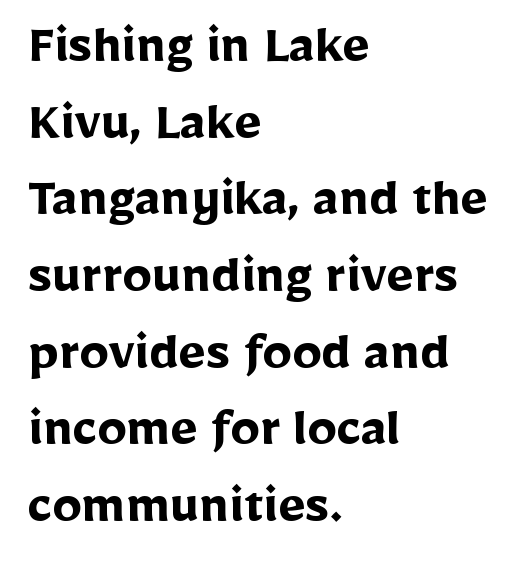
Q: Is the text bold? A: Yes.
Q: Is the text italic (slanted)? A: No, it is upright.
Q: Is the typeface a serif or a sans-serif typeface? A: Sans-serif.
Q: Is the text underlined? A: No.
Q: How is the paragraph aligned? A: Left-aligned.
Q: Is the spacing between letters normal or unusually wide? A: Normal.
Q: Is the spacing between lines tight, normal or loose? A: Normal.
Q: Width (condensed, normal, or wide)? A: Normal.
Q: Stroke contrast? A: Low.
Q: x-height? A: Medium.
Q: Monospaced? A: No.
